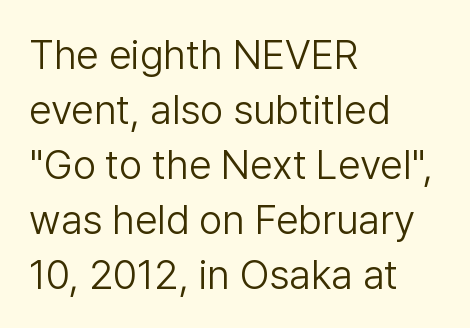
Q: Is the text bold? A: No.
Q: Is the text italic (slanted)? A: No, it is upright.
Q: Is the typeface a serif or a sans-serif typeface? A: Sans-serif.
Q: Is the text underlined? A: No.
Q: How is the paragraph aligned? A: Left-aligned.
Q: Is the spacing between letters normal or unusually wide? A: Normal.
Q: Is the spacing between lines tight, normal or loose? A: Normal.
Q: Width (condensed, normal, or wide)? A: Normal.
Q: Stroke contrast? A: Low.
Q: x-height? A: Medium.
Q: Monospaced? A: No.
